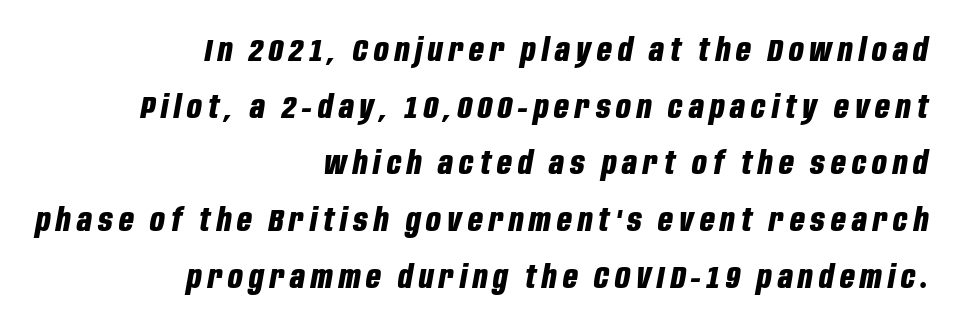
Q: Is the text bold? A: Yes.
Q: Is the text italic (slanted)? A: Yes, it leans right by about 10 degrees.
Q: Is the text underlined? A: No.
Q: How is the paragraph aligned? A: Right-aligned.
Q: Width (condensed, normal, or wide)? A: Condensed.
Q: Stroke contrast? A: Low.
Q: x-height? A: Large.
Q: Monospaced? A: No.
